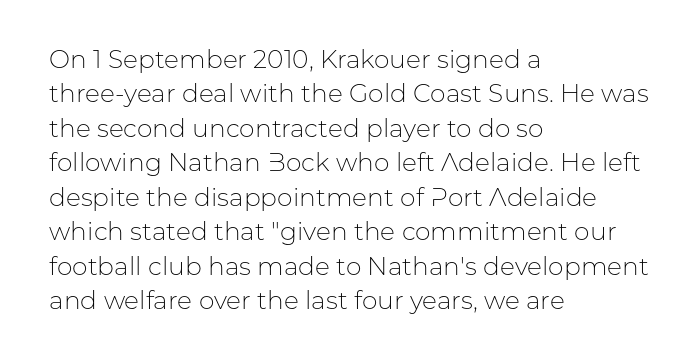
Spacing between characters is what you'd get straight out of the box. The passage shown is not underscored anywhere. The lines in this sample share a left origin and differ only in where they stop. The lines sit at an ordinary, default distance from one another. Is the type heavy? It reads as light-to-regular instead.
